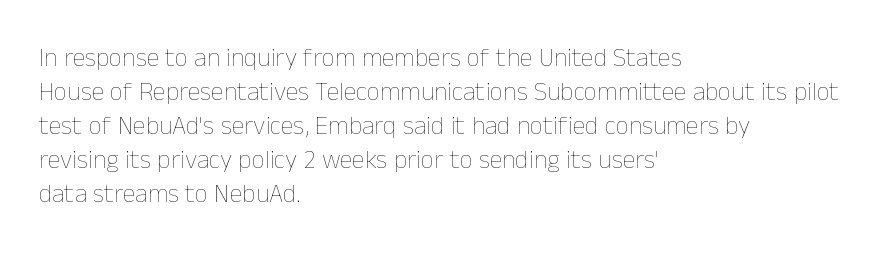
Descenders are the only things crossing below the line. All the whitespace from short lines collects on the right. Characters remain perfectly vertical along every line. The letters sit at their default tracking, neither squeezed nor spread.
